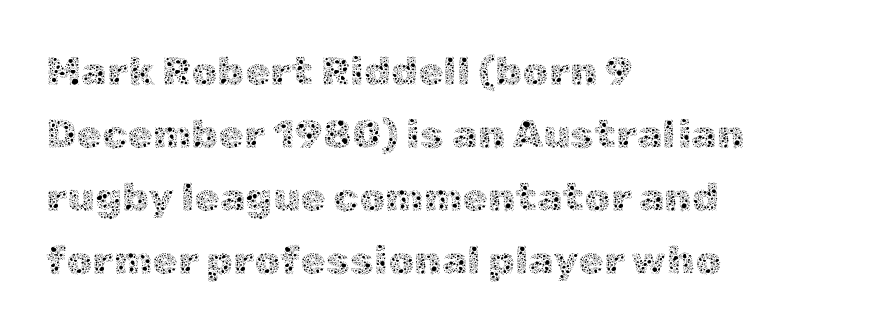
The image shows 41 px thin type, upright; set left-aligned, normal line spacing (1.54x), normal letter spacing, not underlined; a medium x-height.
